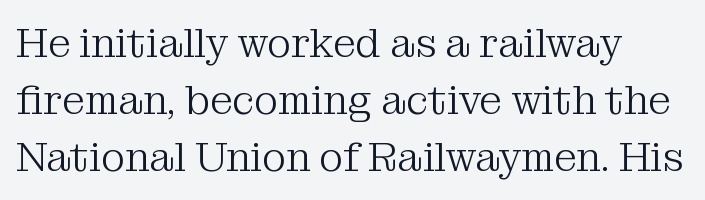
Q: Is the text bold? A: No.
Q: Is the text italic (slanted)? A: No, it is upright.
Q: Is the typeface a serif or a sans-serif typeface? A: Serif.
Q: Is the text underlined? A: No.
Q: How is the paragraph aligned? A: Left-aligned.
Q: Is the spacing between letters normal or unusually wide? A: Normal.
Q: Is the spacing between lines tight, normal or loose? A: Normal.
Q: Width (condensed, normal, or wide)? A: Normal.
Q: Stroke contrast? A: Medium.
Q: x-height? A: Medium.
Q: Monospaced? A: No.
